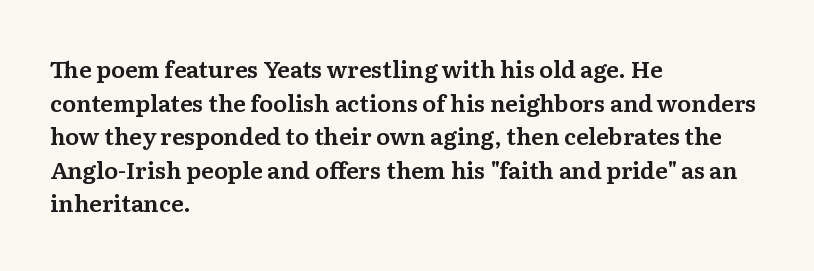
{"italic": "no", "underline": "no", "align": "left", "line_spacing": "normal", "line_spacing_ratio": 1.46, "letter_spacing": "normal", "letter_spacing_em": 0.0, "glyph_px": 23}
